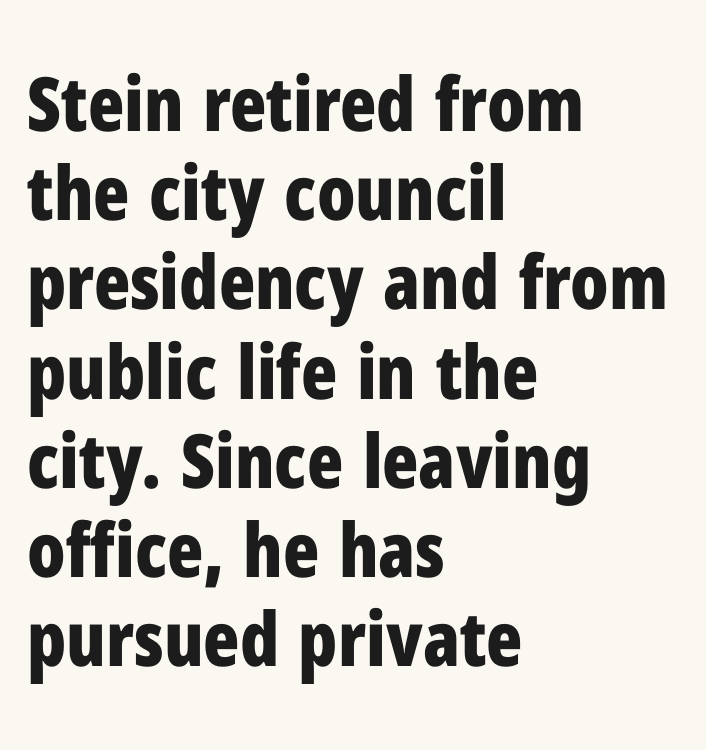
{"serif": "no", "italic": "no", "bold": "yes", "weight": "bold", "width": "condensed", "stroke_contrast": "low", "x_height": "medium", "monospaced": "no", "underline": "no", "align": "left", "line_spacing_ratio": 1.19, "letter_spacing": "normal", "letter_spacing_em": 0.0, "glyph_px": 75}
